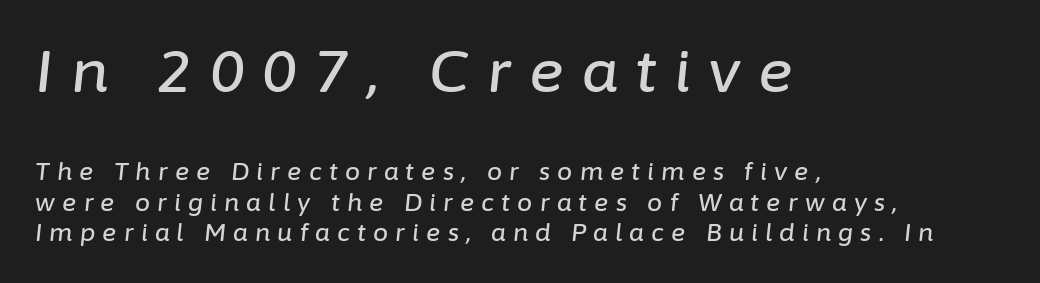
The image shows 59 px text type, italic (leaning right); set left-aligned, normal line spacing (1.27x), unusually wide letter spacing (+0.3 em), not underlined; the first (top) block is 2.46x larger; low stroke contrast and a medium x-height.
